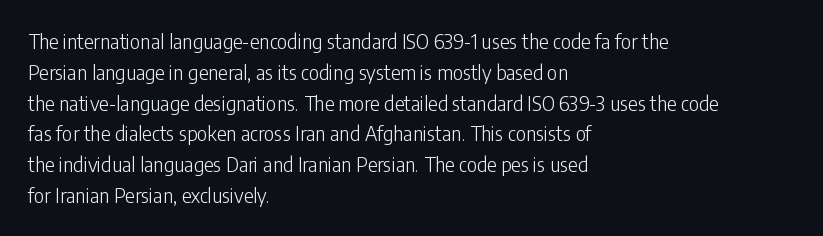
Q: Is the text bold? A: No.
Q: Is the text italic (slanted)? A: No, it is upright.
Q: Is the text underlined? A: No.
Q: How is the paragraph aligned? A: Left-aligned.
Q: Is the spacing between letters normal or unusually wide? A: Normal.
Q: Is the spacing between lines tight, normal or loose? A: Normal.
